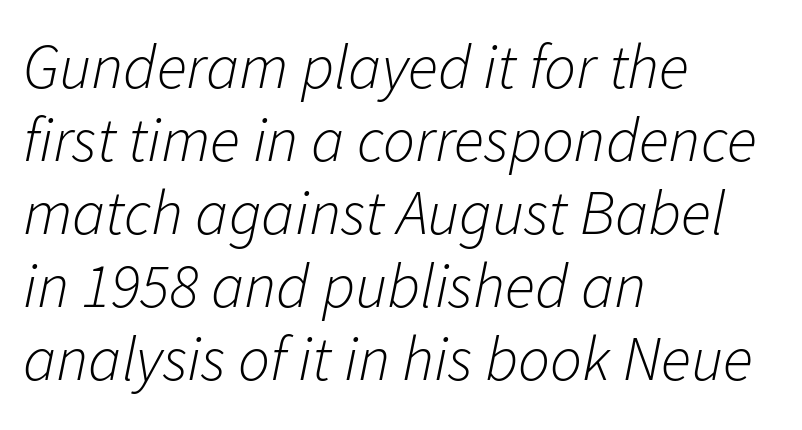
The image shows 63 px light type, italic (leaning right); set left-aligned, line spacing 1.16x, normal letter spacing, not underlined; low stroke contrast and a medium x-height.
